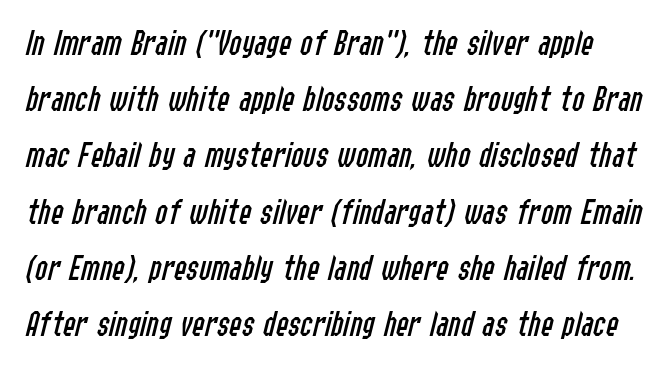
{"italic": "yes", "lean": "right", "slant_degrees": 14, "bold": "no", "weight": "regular", "width": "condensed", "stroke_contrast": "low", "x_height": "medium", "monospaced": "no", "underline": "no", "line_spacing": "normal", "line_spacing_ratio": 1.52, "letter_spacing": "normal", "letter_spacing_em": 0.0, "glyph_px": 37}
